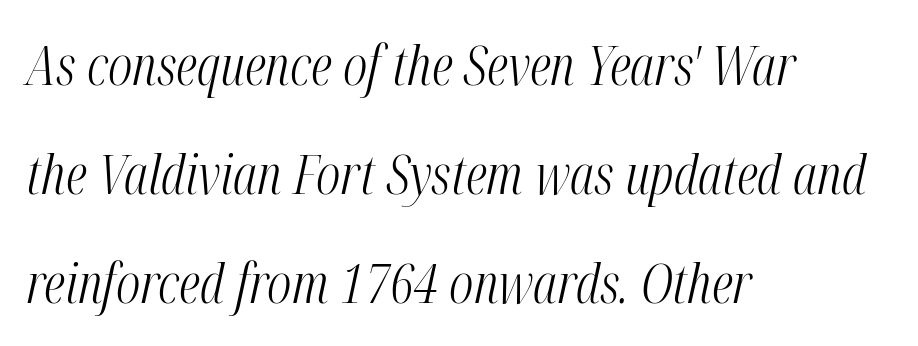
{"italic": "yes", "lean": "right", "slant_degrees": 12, "bold": "no", "weight": "light", "width": "condensed", "stroke_contrast": "medium", "x_height": "medium", "monospaced": "no", "underline": "no", "align": "left", "line_spacing": "loose", "line_spacing_ratio": 1.98, "letter_spacing": "normal", "letter_spacing_em": 0.0, "glyph_px": 55}
